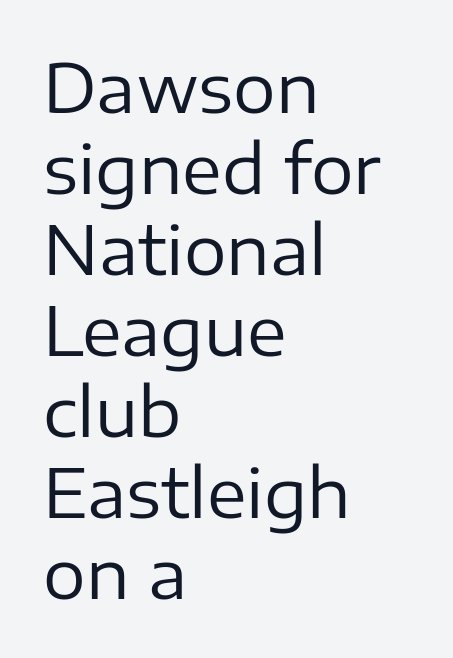
The area under the type is left untouched. The gaps between neighbouring characters are ordinary and unremarkable. Each letter's strokes conclude bluntly, with no projecting serifs. The letters stand upright; this is a roman face.
